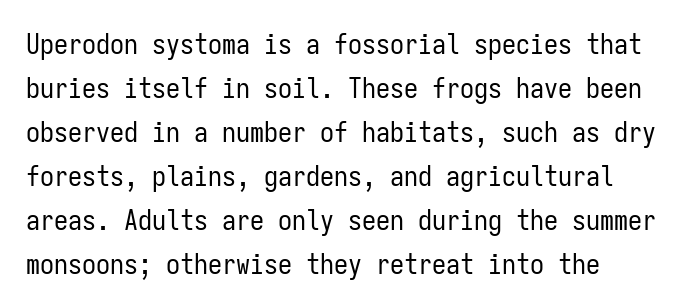
{"serif": "no", "italic": "no", "bold": "no", "weight": "regular", "width": "condensed", "stroke_contrast": "low", "x_height": "medium", "monospaced": "yes", "underline": "no", "align": "left", "line_spacing": "normal", "line_spacing_ratio": 1.57, "letter_spacing": "normal", "letter_spacing_em": 0.0, "glyph_px": 28}
